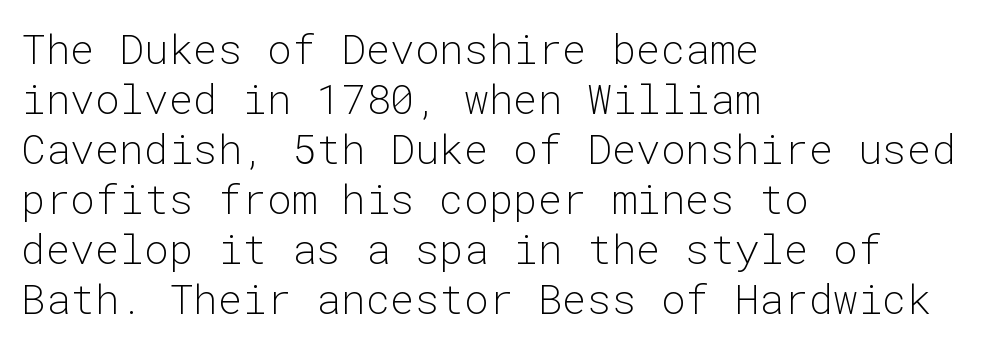
{"serif": "no", "italic": "no", "bold": "no", "weight": "light", "width": "normal", "stroke_contrast": "low", "x_height": "medium", "monospaced": "yes", "underline": "no", "align": "left", "line_spacing_ratio": 1.22, "letter_spacing": "normal", "letter_spacing_em": 0.0, "glyph_px": 41}
